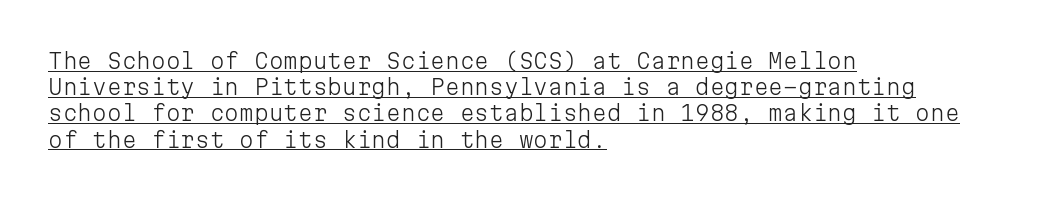
The image shows 21 px text type, upright; set left-aligned, normal line spacing (1.25x), normal letter spacing, underlined.
